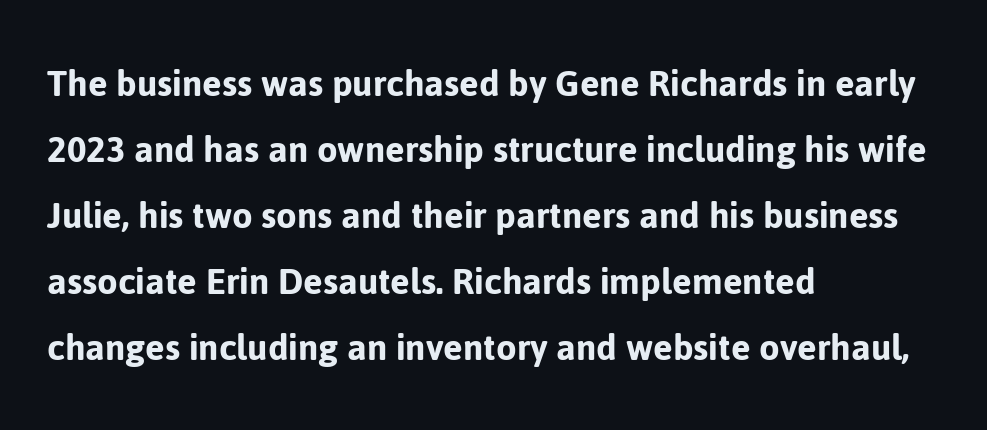
The image shows 42 px sans-serif type, upright; set left-aligned, normal line spacing (1.57x), normal letter spacing, not underlined; low stroke contrast and a medium x-height.
